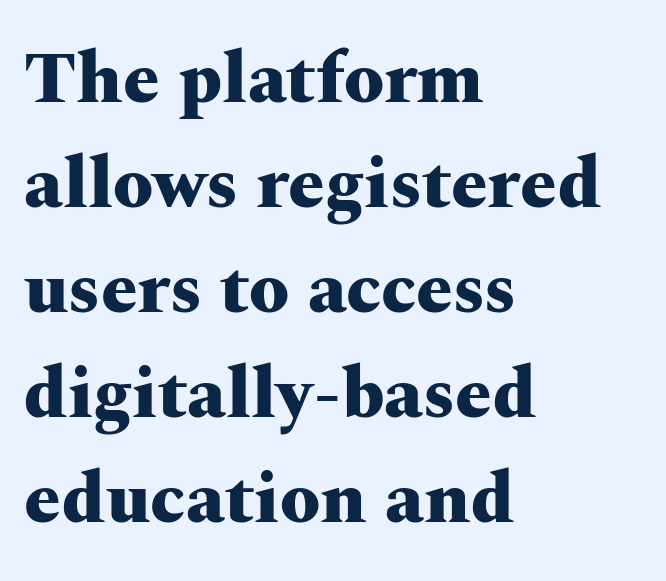
Q: Is the text bold? A: Yes.
Q: Is the text italic (slanted)? A: No, it is upright.
Q: Is the typeface a serif or a sans-serif typeface? A: Serif.
Q: Is the text underlined? A: No.
Q: How is the paragraph aligned? A: Left-aligned.
Q: Is the spacing between letters normal or unusually wide? A: Normal.
Q: Is the spacing between lines tight, normal or loose? A: Normal.
Q: Width (condensed, normal, or wide)? A: Wide.
Q: Stroke contrast? A: Medium.
Q: x-height? A: Medium.
Q: Monospaced? A: No.
